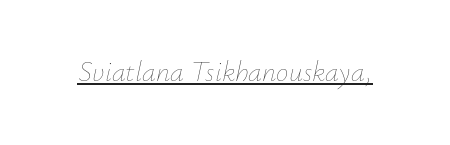
{"italic": "yes", "lean": "right", "slant_degrees": 12, "bold": "no", "weight": "thin", "width": "normal", "stroke_contrast": "low", "x_height": "small", "monospaced": "no", "underline": "yes", "letter_spacing": "normal", "letter_spacing_em": 0.0, "glyph_px": 28}
